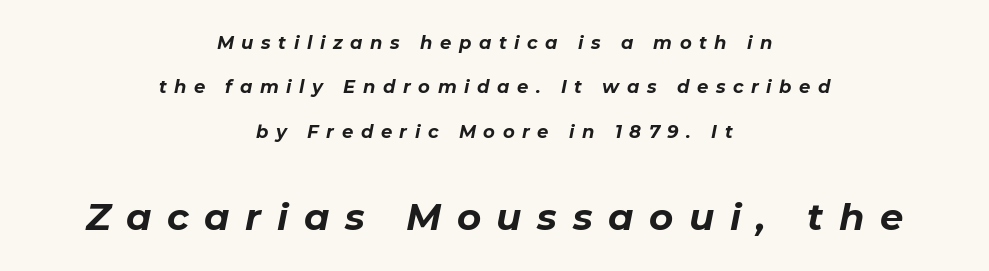
Type size steps up from the first block to the second. The strokes are fattened all the way to bold. Character widths vary here, with narrow letters taking less room than wide ones. Slanted lettering throughout. Letters rest on an invisible, unmarked baseline.
